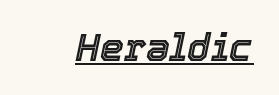
Q: Is the text italic (slanted)? A: Yes, it leans right by about 12 degrees.
Q: Is the text underlined? A: Yes.
Q: Is the spacing between letters normal or unusually wide? A: Normal.
Q: Width (condensed, normal, or wide)? A: Normal.
Q: x-height? A: Medium.
Q: Monospaced? A: No.
